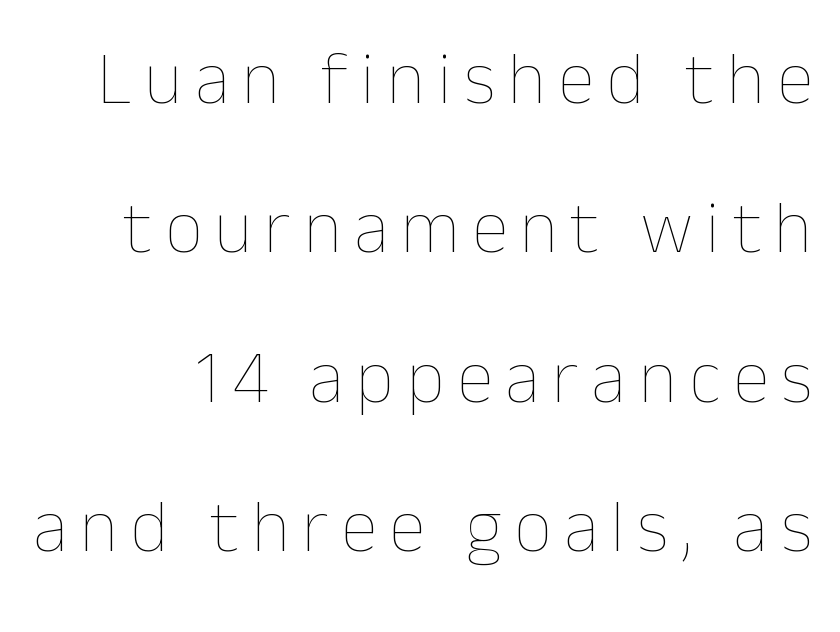
{"italic": "no", "bold": "no", "weight": "thin", "width": "normal", "stroke_contrast": "low", "x_height": "medium", "monospaced": "no", "underline": "no", "line_spacing": "loose", "line_spacing_ratio": 2.02, "glyph_px": 74}
